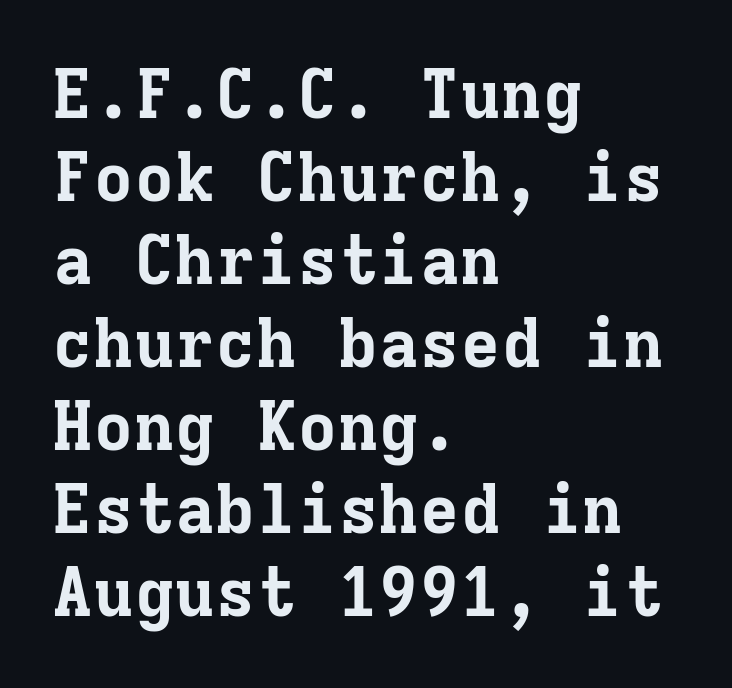
The image shows 68 px bold serif type, upright, monospaced; set left-aligned, line spacing 1.22x, normal letter spacing, not underlined; low stroke contrast and a medium x-height.
